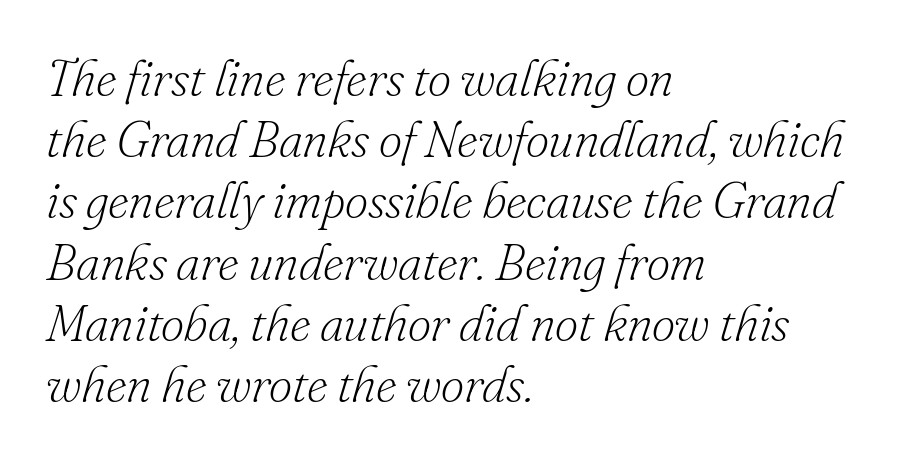
{"serif": "yes", "italic": "yes", "lean": "right", "slant_degrees": 16, "bold": "no", "weight": "light", "width": "normal", "stroke_contrast": "low", "x_height": "small", "monospaced": "no", "underline": "no", "align": "left", "line_spacing_ratio": 1.2, "letter_spacing": "normal", "letter_spacing_em": 0.0, "glyph_px": 51}
